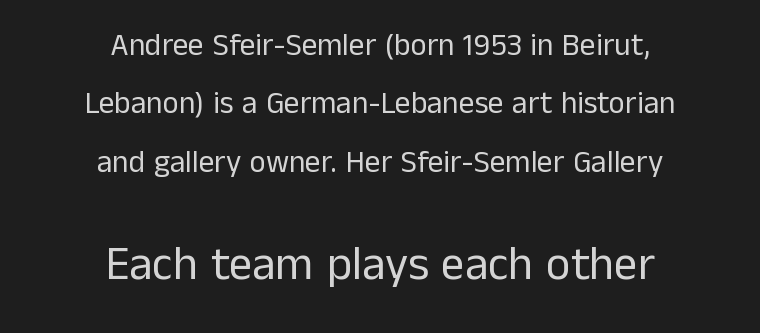
Bold? No — there's no thickening of the strokes. If you folded the block vertically in half, each line would mirror itself in length. To sum up the face: it is a sans, with no serifs. No italicization has been applied; the sample stays upright. This layout puts the modest block above and the oversized block below.
